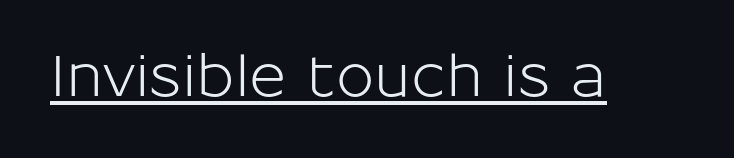
{"serif": "no", "italic": "no", "width": "normal", "stroke_contrast": "low", "x_height": "medium", "monospaced": "no", "underline": "yes", "letter_spacing": "normal", "letter_spacing_em": 0.0, "glyph_px": 57}
